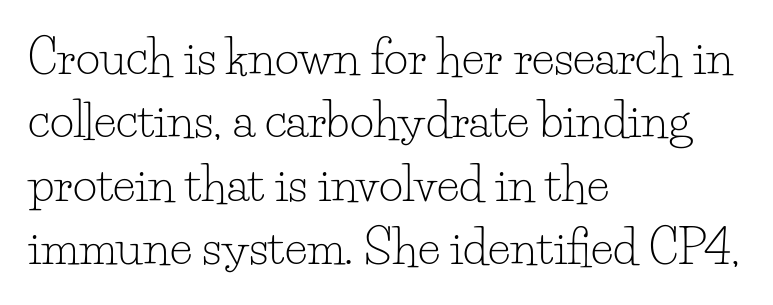
The image shows 47 px light serif type, upright; set left-aligned, normal line spacing (1.35x), normal letter spacing, not underlined; low stroke contrast and a small x-height.
